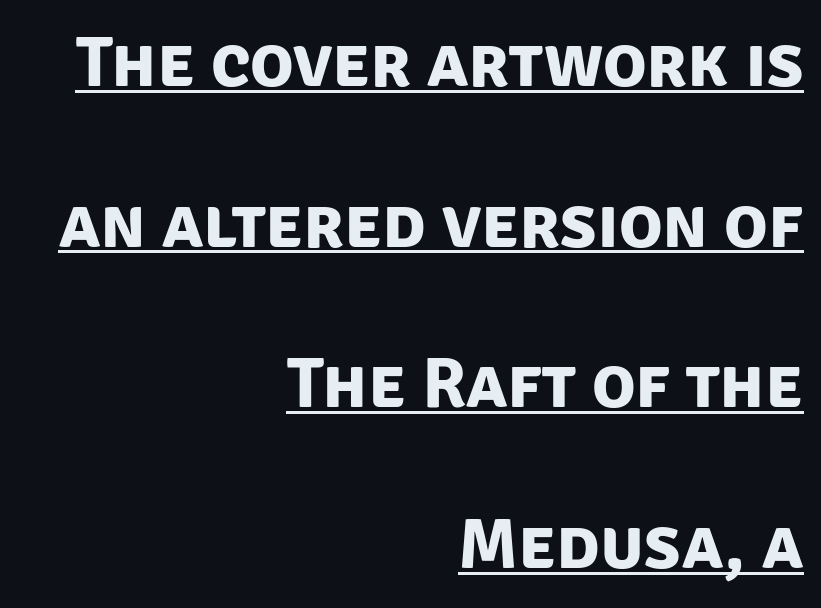
The lines are spread far apart with generous leading. This rendering employs a face without finishing strokes, i.e., a sans-serif. Is this a fixed-width face? No — the glyphs have proportional, varying widths. Heavy, bold letterforms.
